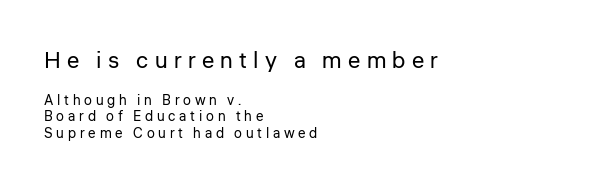
Q: Is the text bold? A: No.
Q: Is the text italic (slanted)? A: No, it is upright.
Q: Is the text underlined? A: No.
Q: How is the paragraph aligned? A: Left-aligned.
Q: Is the spacing between letters normal or unusually wide? A: Unusually wide.
Q: Which block of text is set in a larger size, the first (top) or the second (bottom)? A: The first (top) one.
